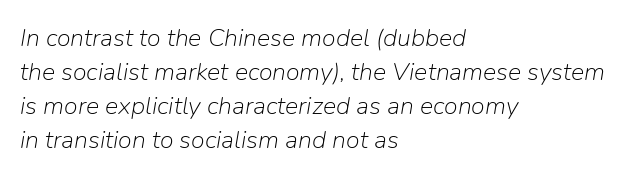
Stem width sits at or under what a default text font uses. Unmarked baselines from the first word to the last. Standard letterfit; no display-style spreading of the glyphs. A normal amount of white space separates one row of letters from the next.
